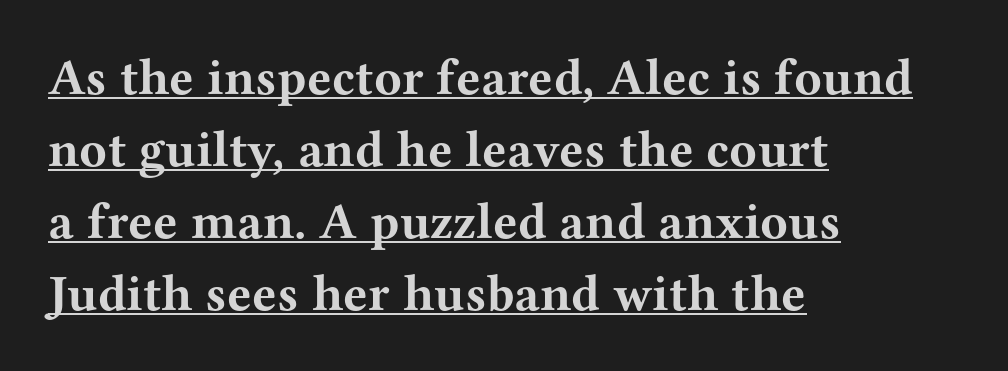
{"serif": "yes", "italic": "no", "bold": "yes", "weight": "bold", "width": "wide", "stroke_contrast": "medium", "x_height": "medium", "monospaced": "no", "underline": "yes", "align": "left", "line_spacing": "normal", "line_spacing_ratio": 1.41, "letter_spacing": "normal", "letter_spacing_em": 0.0, "glyph_px": 51}
